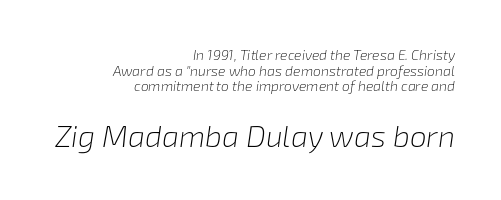
{"italic": "yes", "lean": "right", "slant_degrees": 8, "bold": "no", "weight": "light", "width": "normal", "stroke_contrast": "low", "x_height": "medium", "monospaced": "no", "underline": "no", "align": "right", "line_spacing": "tight", "line_spacing_ratio": 1.11, "letter_spacing": "normal", "letter_spacing_em": 0.0, "larger_block": "second", "size_ratio": 2.14, "glyph_px": 30}
